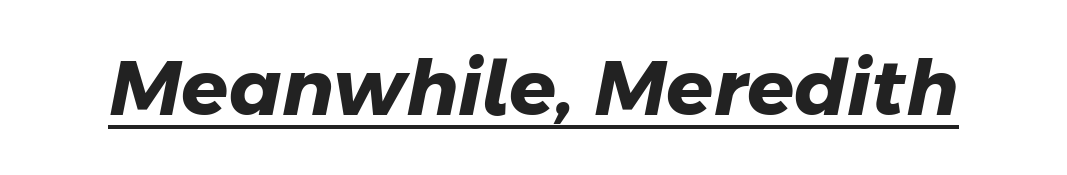
The image shows 77 px heavy sans-serif type; set normal letter spacing, underlined; low stroke contrast and a medium x-height.
